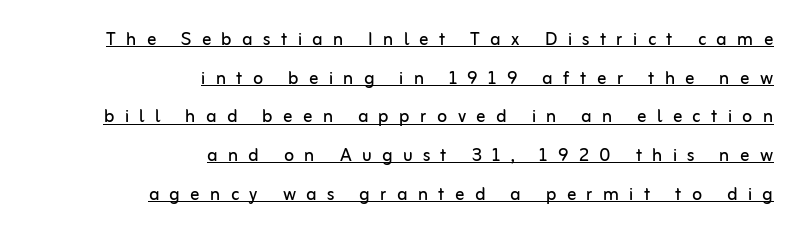
The image shows 23 px text type, upright; set right-aligned, normal line spacing (1.68x), unusually wide letter spacing (+0.45 em), underlined.
